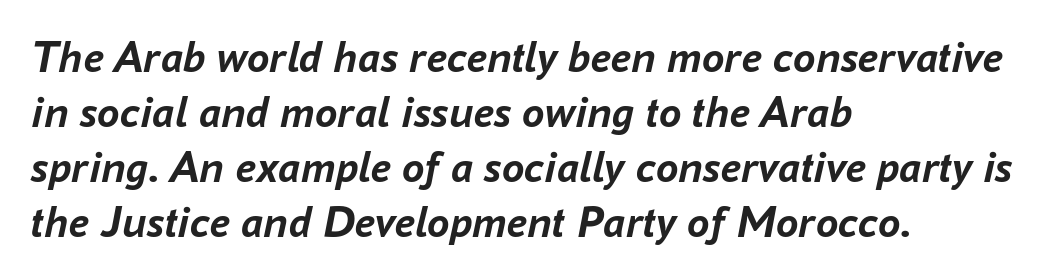
Q: Is the text bold? A: Yes.
Q: Is the text italic (slanted)? A: Yes, it leans right by about 16 degrees.
Q: Is the text underlined? A: No.
Q: How is the paragraph aligned? A: Left-aligned.
Q: Is the spacing between letters normal or unusually wide? A: Normal.
Q: Width (condensed, normal, or wide)? A: Normal.
Q: Stroke contrast? A: Low.
Q: x-height? A: Medium.
Q: Monospaced? A: No.
